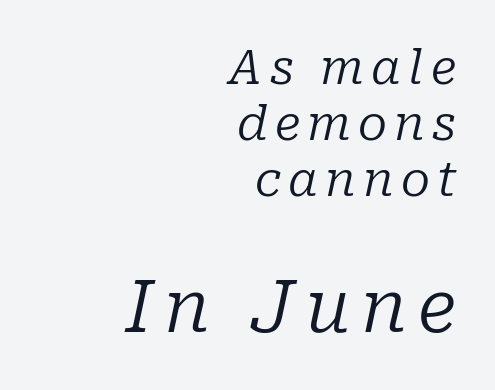
{"serif": "yes", "italic": "yes", "lean": "right", "slant_degrees": 10, "bold": "no", "weight": "regular", "width": "normal", "stroke_contrast": "low", "x_height": "medium", "monospaced": "no", "underline": "no", "align": "right", "line_spacing_ratio": 1.17, "larger_block": "second", "size_ratio": 1.5, "glyph_px": 72}
